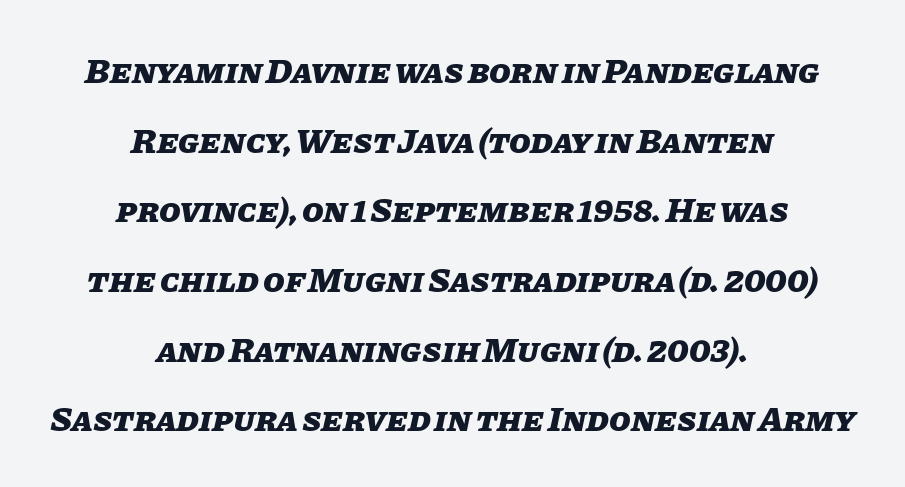
The letterforms sit shoulder to shoulder at normal distance. Does the lettering tilt? It does — this is italic. Proportional: the letters do not fall into vertical columns. Where is the straight margin? There isn't one; the lines are centered.
